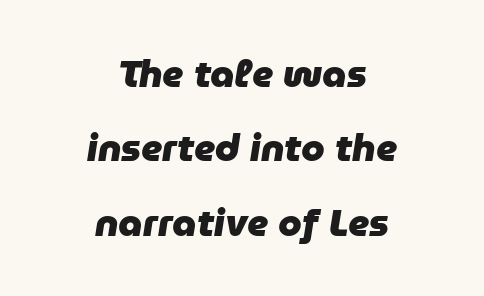
The image shows 38 px heavy type, italic (leaning right); set centered, loose line spacing (1.96x), normal letter spacing, not underlined; low stroke contrast and a medium x-height.
